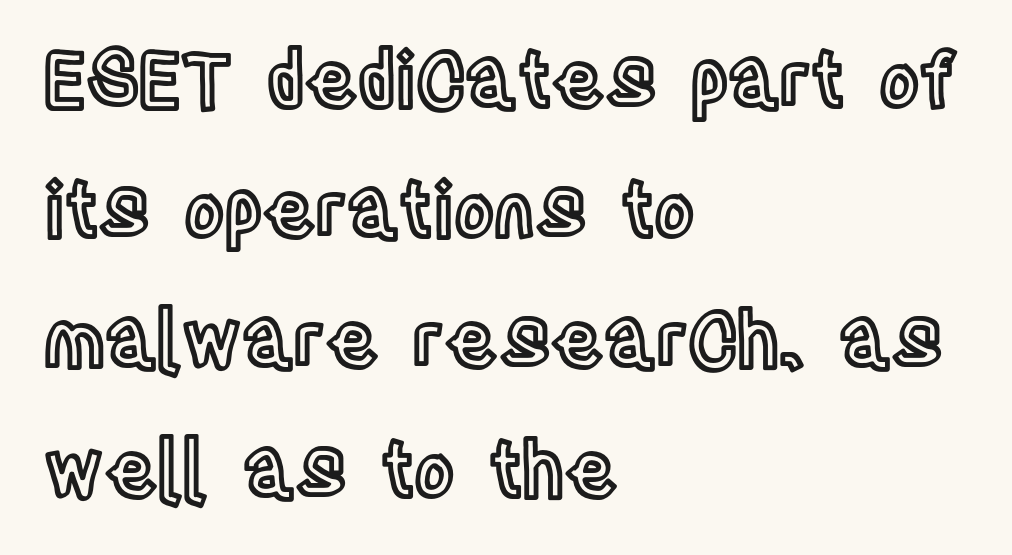
Q: Is the text italic (slanted)? A: No, it is upright.
Q: Is the text underlined? A: No.
Q: How is the paragraph aligned? A: Left-aligned.
Q: Is the spacing between letters normal or unusually wide? A: Normal.
Q: Width (condensed, normal, or wide)? A: Condensed.
Q: x-height? A: Large.
Q: Monospaced? A: No.
